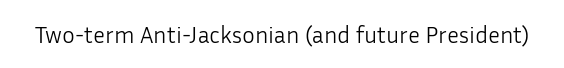
Q: Is the text bold? A: No.
Q: Is the text italic (slanted)? A: No, it is upright.
Q: Is the text underlined? A: No.
Q: Is the spacing between letters normal or unusually wide? A: Normal.
